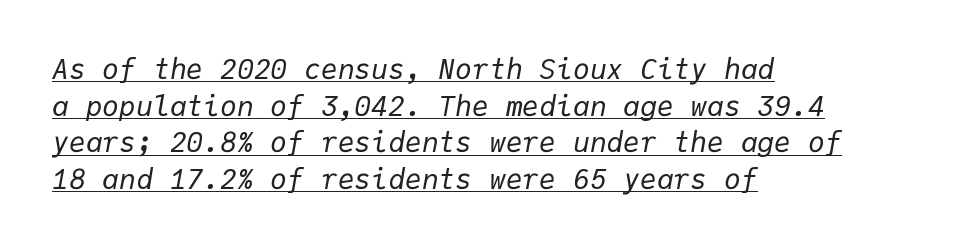
The image shows 28 px regular-weight type, italic (leaning right), monospaced; set left-aligned, normal line spacing (1.31x), normal letter spacing, underlined; low stroke contrast and a medium x-height.
